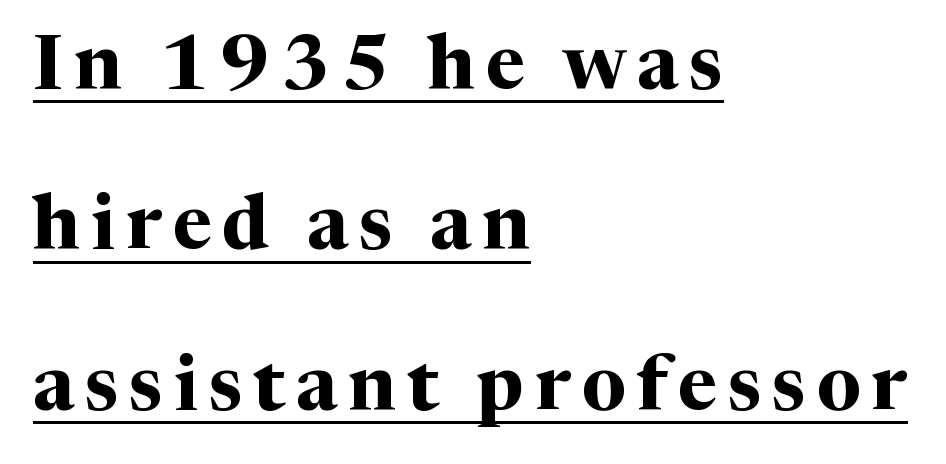
{"serif": "yes", "italic": "no", "bold": "yes", "weight": "bold", "width": "normal", "stroke_contrast": "medium", "x_height": "medium", "monospaced": "no", "underline": "yes", "align": "left", "line_spacing": "loose", "line_spacing_ratio": 2.11, "glyph_px": 76}
